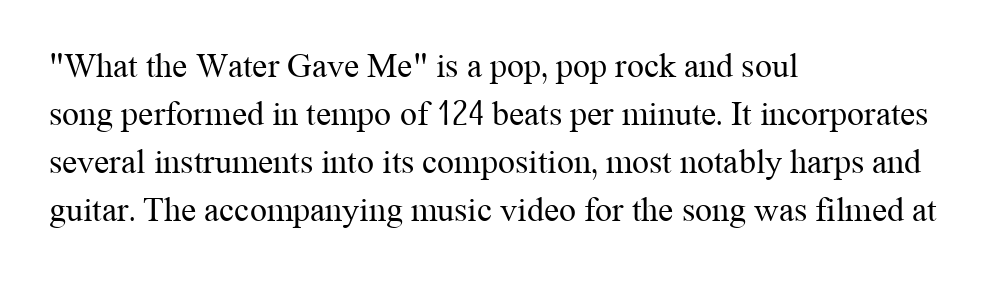
{"serif": "yes", "italic": "no", "bold": "no", "weight": "regular", "width": "normal", "stroke_contrast": "medium", "x_height": "medium", "monospaced": "no", "underline": "no", "align": "left", "line_spacing": "normal", "line_spacing_ratio": 1.41, "letter_spacing": "normal", "letter_spacing_em": 0.0, "glyph_px": 34}
